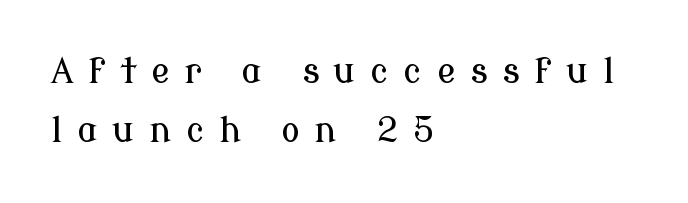
The image shows 35 px serif type, upright; set left-aligned, normal line spacing (1.69x), unusually wide letter spacing (+0.42 em), not underlined; low stroke contrast and a medium x-height.
